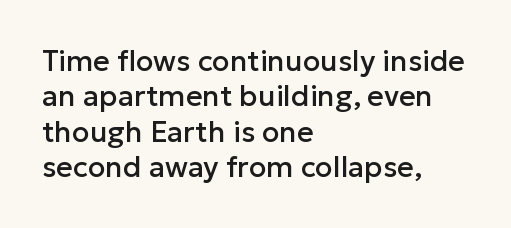
Q: Is the text italic (slanted)? A: No, it is upright.
Q: Is the typeface a serif or a sans-serif typeface? A: Sans-serif.
Q: Is the text underlined? A: No.
Q: How is the paragraph aligned? A: Left-aligned.
Q: Is the spacing between letters normal or unusually wide? A: Normal.
Q: Width (condensed, normal, or wide)? A: Normal.
Q: Stroke contrast? A: Low.
Q: x-height? A: Medium.
Q: Monospaced? A: No.
